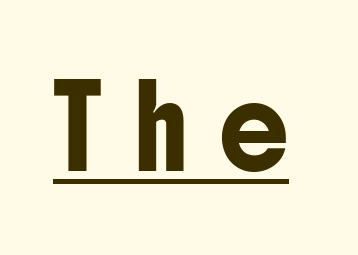
Q: Is the text italic (slanted)? A: No, it is upright.
Q: Is the typeface a serif or a sans-serif typeface? A: Sans-serif.
Q: Is the text underlined? A: Yes.
Q: Is the spacing between letters normal or unusually wide? A: Unusually wide.
Q: Width (condensed, normal, or wide)? A: Condensed.
Q: Stroke contrast? A: Low.
Q: x-height? A: Medium.
Q: Monospaced? A: No.
